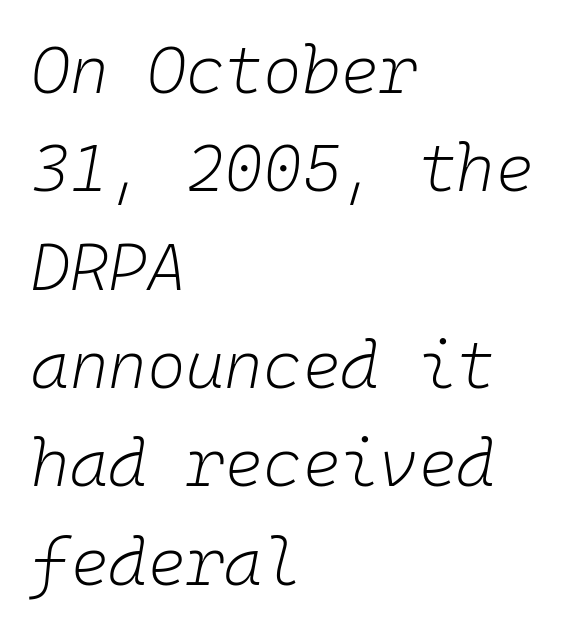
The image shows 66 px light type, italic (leaning right), monospaced; set left-aligned, normal line spacing (1.49x), normal letter spacing, not underlined; low stroke contrast and a medium x-height.
